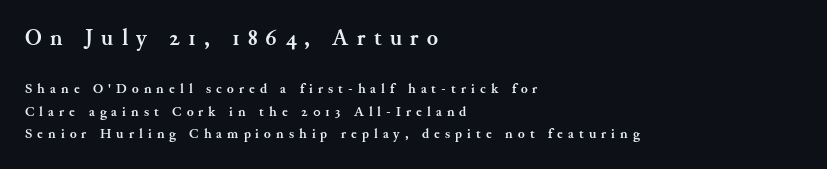
{"italic": "no", "bold": "yes", "underline": "no", "align": "left", "line_spacing": "normal", "line_spacing_ratio": 1.6, "letter_spacing": "wide", "letter_spacing_em": 0.36, "larger_block": "first", "size_ratio": 1.64, "glyph_px": 23}
